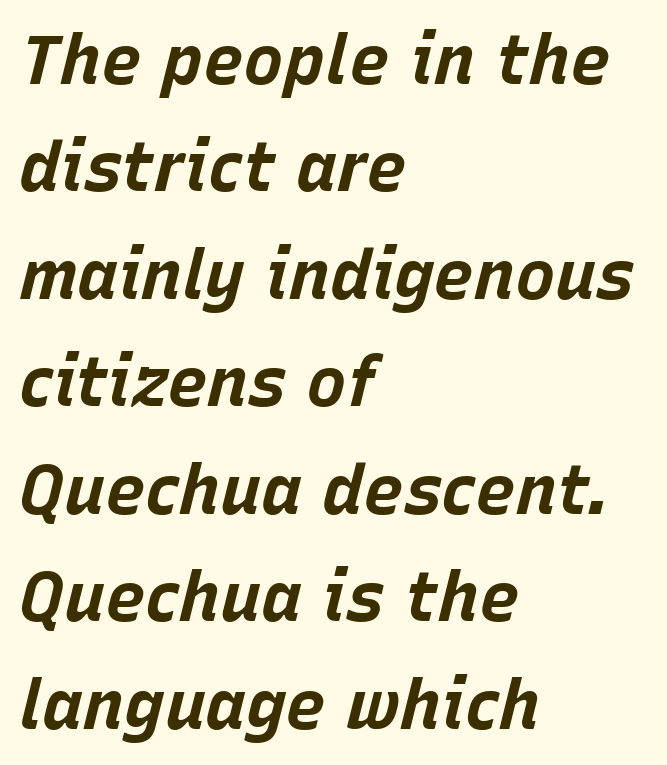
The face used here is proportionally spaced, like ordinary book or web type. Unmarked baselines from the first word to the last. The passage shown stacks its lines at a standard gap. Weight check: bold — yes, fully. This is oblique type, the kind used for emphasis or titles. Which margin do the lines hug? The left one — the right edge is uneven.
